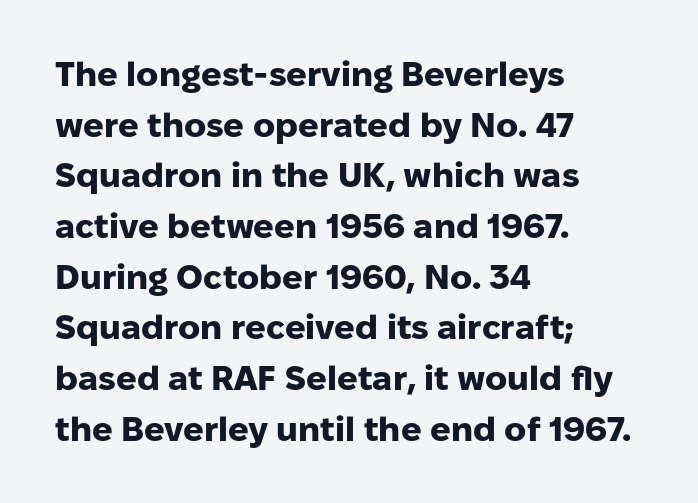
{"serif": "no", "italic": "no", "bold": "yes", "weight": "heavy", "width": "normal", "stroke_contrast": "low", "x_height": "medium", "monospaced": "no", "underline": "no", "align": "left", "line_spacing": "normal", "line_spacing_ratio": 1.49, "letter_spacing": "normal", "letter_spacing_em": 0.0, "glyph_px": 34}
